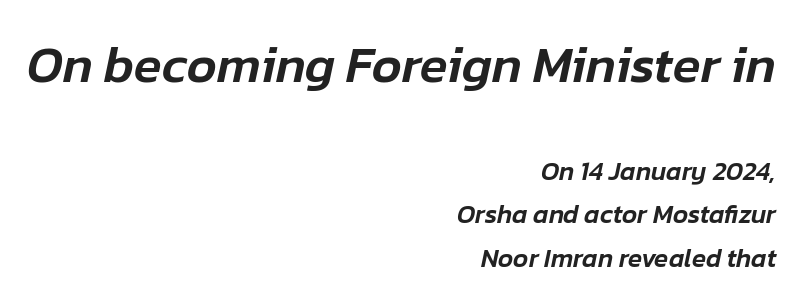
The image shows 51 px text type, italic (leaning right); set right-aligned, normal line spacing (1.67x), normal letter spacing, not underlined; the first (top) block is 1.96x larger; low stroke contrast and a medium x-height.
